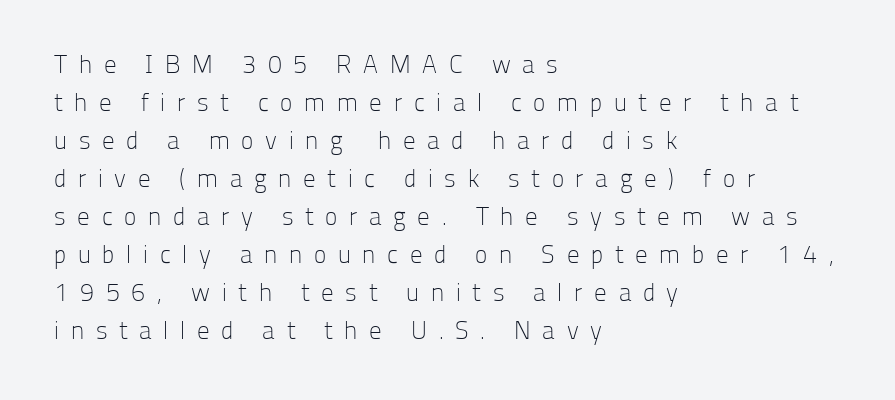
Q: Is the text bold? A: No.
Q: Is the text italic (slanted)? A: No, it is upright.
Q: Is the text underlined? A: No.
Q: How is the paragraph aligned? A: Left-aligned.
Q: Is the spacing between letters normal or unusually wide? A: Unusually wide.
Q: Is the spacing between lines tight, normal or loose? A: Normal.
